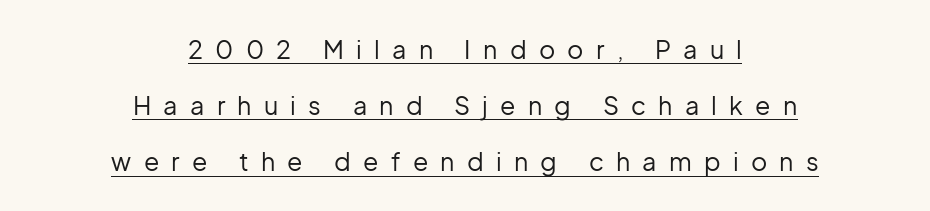
{"italic": "no", "bold": "no", "underline": "yes", "align": "center", "line_spacing": "loose", "line_spacing_ratio": 2.25, "letter_spacing": "wide", "letter_spacing_em": 0.49, "glyph_px": 25}
